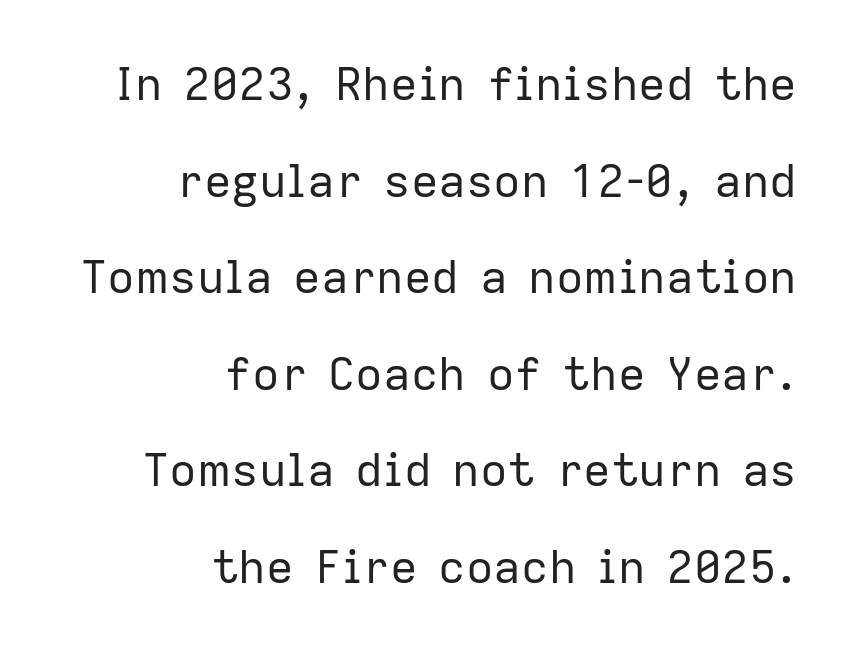
{"serif": "no", "italic": "no", "bold": "no", "weight": "regular", "width": "normal", "stroke_contrast": "low", "x_height": "medium", "monospaced": "no", "underline": "no", "align": "right", "line_spacing": "loose", "line_spacing_ratio": 2.1, "letter_spacing": "normal", "letter_spacing_em": 0.0, "glyph_px": 46}
